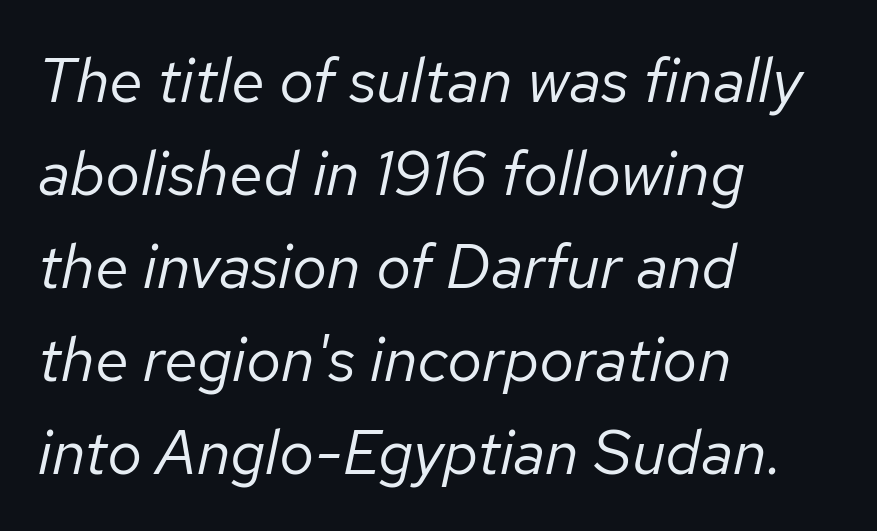
The image shows 62 px regular-weight type, italic (leaning right); set left-aligned, normal line spacing (1.5x), normal letter spacing, not underlined; low stroke contrast and a medium x-height.
